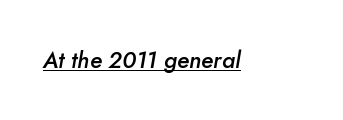
The image shows 23 px text type, italic (leaning right); set normal letter spacing, underlined.
